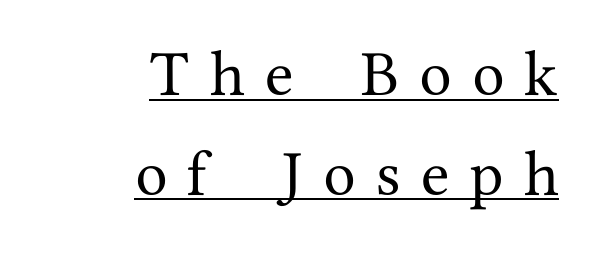
Q: Is the text italic (slanted)? A: No, it is upright.
Q: Is the typeface a serif or a sans-serif typeface? A: Serif.
Q: Is the text underlined? A: Yes.
Q: How is the paragraph aligned? A: Right-aligned.
Q: Is the spacing between letters normal or unusually wide? A: Unusually wide.
Q: Is the spacing between lines tight, normal or loose? A: Loose.
Q: Width (condensed, normal, or wide)? A: Normal.
Q: Stroke contrast? A: Medium.
Q: x-height? A: Medium.
Q: Monospaced? A: No.
